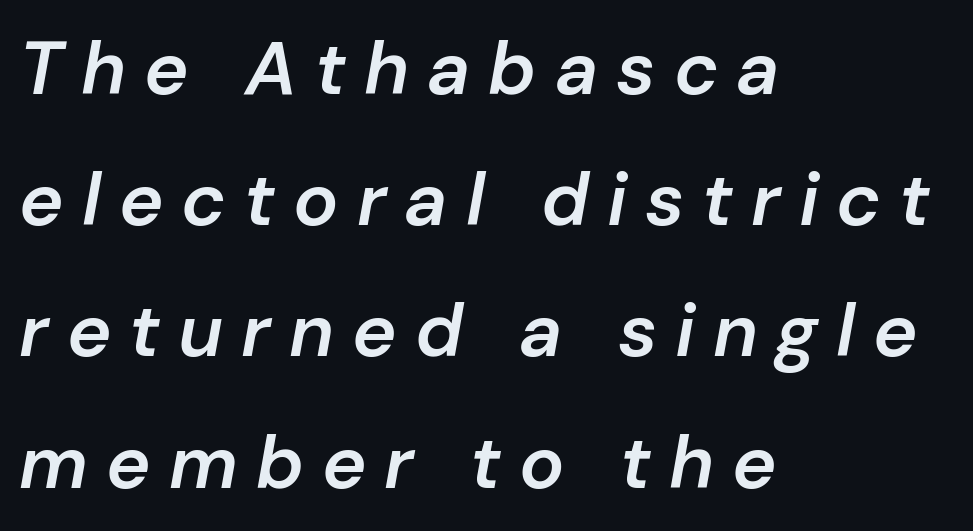
The image shows 75 px semibold type, italic (leaning right); set left-aligned, line spacing 1.75x, unusually wide letter spacing (+0.24 em), not underlined; low stroke contrast and a medium x-height.
